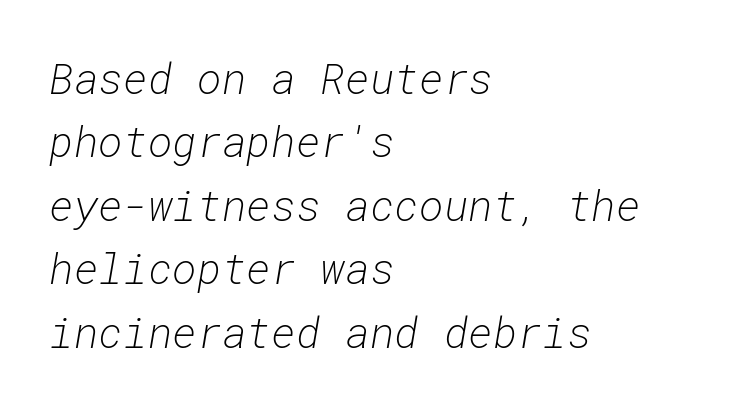
The image shows 42 px light type, italic (leaning right), monospaced; set left-aligned, normal line spacing (1.51x), normal letter spacing, not underlined; low stroke contrast and a medium x-height.
